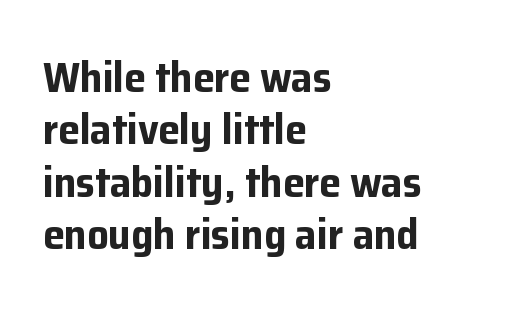
{"serif": "no", "italic": "no", "bold": "yes", "weight": "bold", "width": "normal", "stroke_contrast": "low", "x_height": "medium", "monospaced": "no", "underline": "no", "align": "left", "line_spacing_ratio": 1.22, "letter_spacing": "normal", "letter_spacing_em": 0.0, "glyph_px": 43}
